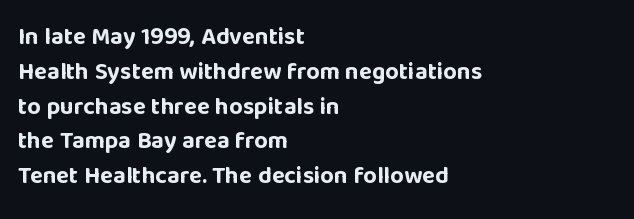
Q: Is the text bold? A: Yes.
Q: Is the text italic (slanted)? A: No, it is upright.
Q: Is the text underlined? A: No.
Q: How is the paragraph aligned? A: Left-aligned.
Q: Is the spacing between letters normal or unusually wide? A: Normal.
Q: Is the spacing between lines tight, normal or loose? A: Normal.
